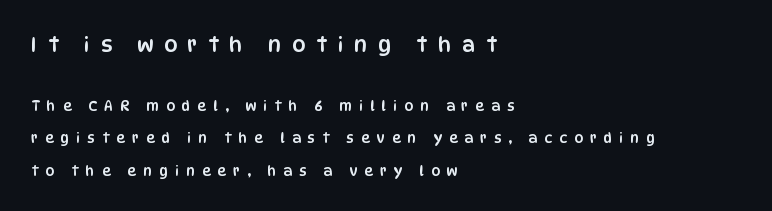
The block sitting higher on the canvas is the one with enlarged characters. The tracking reads as deliberately expanded to a designer's eye. Descenders hang freely into open space. It's the straight-up-and-down kind of type.
